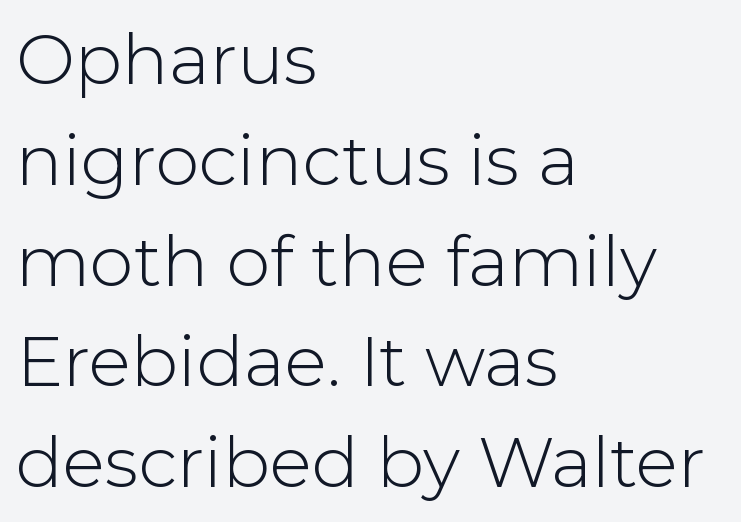
Here the designer chose a conventional face with non-uniform glyph widths. What stands out about the letter spacing? Nothing — it is the standard amount. Weight class: somewhere from thin through regular. Horizontal bands of white between lines are of average thickness. Nothing sits at the stroke ends, so this counts as sans-serif. The passage shown is not underscored anywhere.
